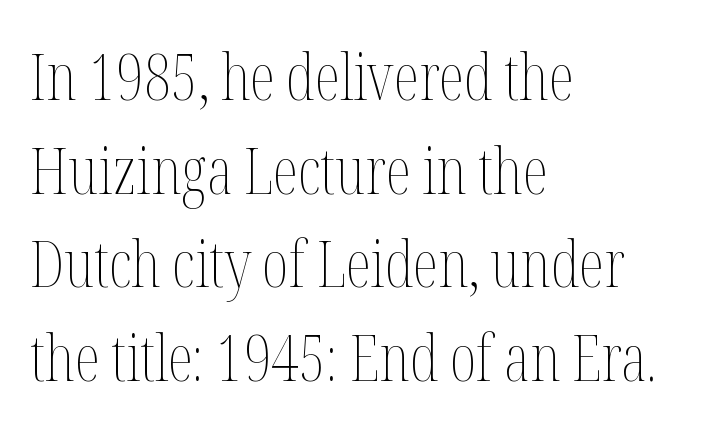
The image shows 65 px thin, condensed type, upright; set left-aligned, normal line spacing (1.44x), normal letter spacing, not underlined; medium stroke contrast and a medium x-height.
